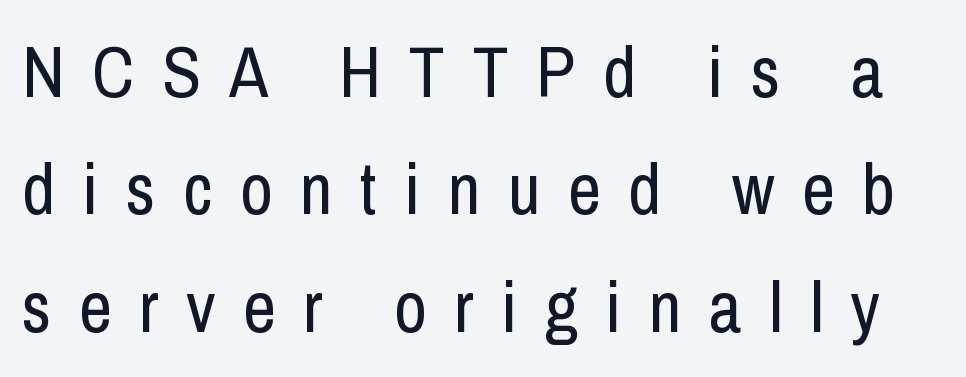
The image shows 72 px regular-weight, condensed sans-serif type, upright; set normal line spacing (1.63x), unusually wide letter spacing (+0.38 em), not underlined; low stroke contrast and a medium x-height.
